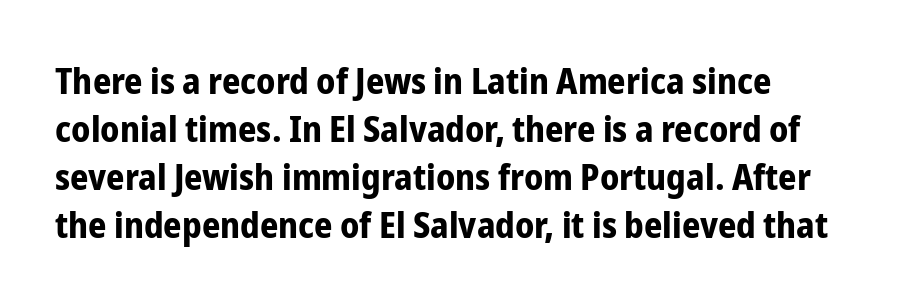
These lines keep a tight, regular rhythm from letter to letter. This is heavy type, rendered in bold. Underline: absent. Proportional: the letters do not fall into vertical columns.
